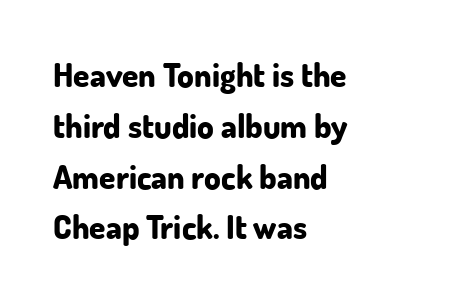
The image shows 33 px bold sans-serif type, upright; set left-aligned, normal line spacing (1.54x), normal letter spacing, not underlined; low stroke contrast and a small x-height.
